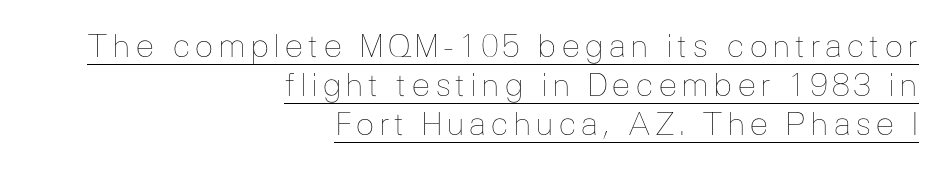
Each line ends at the same right margin while the left side varies. Underlining? Definitely there. The weight tops out at a normal text grade. These lines were composed using upright roman letters. These lines are rendered in a variable-pitch font.
